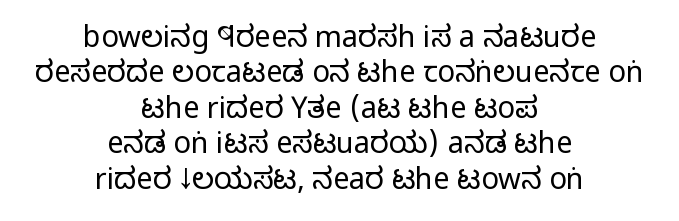
The image shows 29 px regular-weight, condensed sans-serif type, upright; set centered, line spacing 1.22x, normal letter spacing, not underlined; low stroke contrast and a large x-height.
